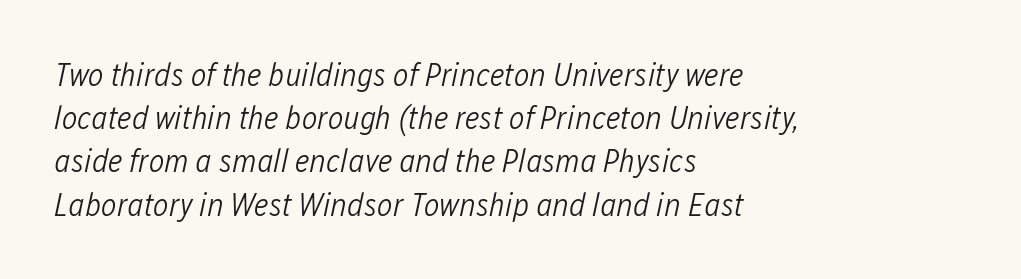
The image shows 33 px light, condensed type, italic (leaning right); set left-aligned, normal line spacing (1.31x), normal letter spacing, not underlined; low stroke contrast and a medium x-height.
